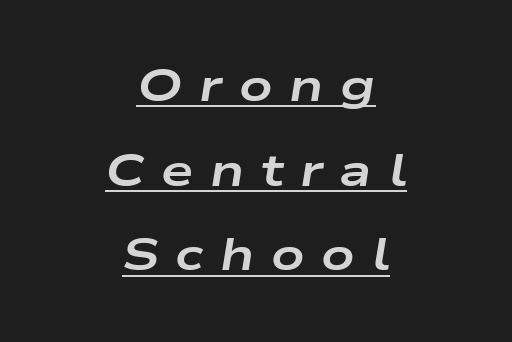
{"italic": "yes", "lean": "right", "slant_degrees": 9, "bold": "yes", "weight": "bold", "width": "wide", "stroke_contrast": "low", "x_height": "medium", "monospaced": "no", "underline": "yes", "align": "center", "line_spacing_ratio": 1.84, "letter_spacing": "wide", "letter_spacing_em": 0.36, "glyph_px": 46}
